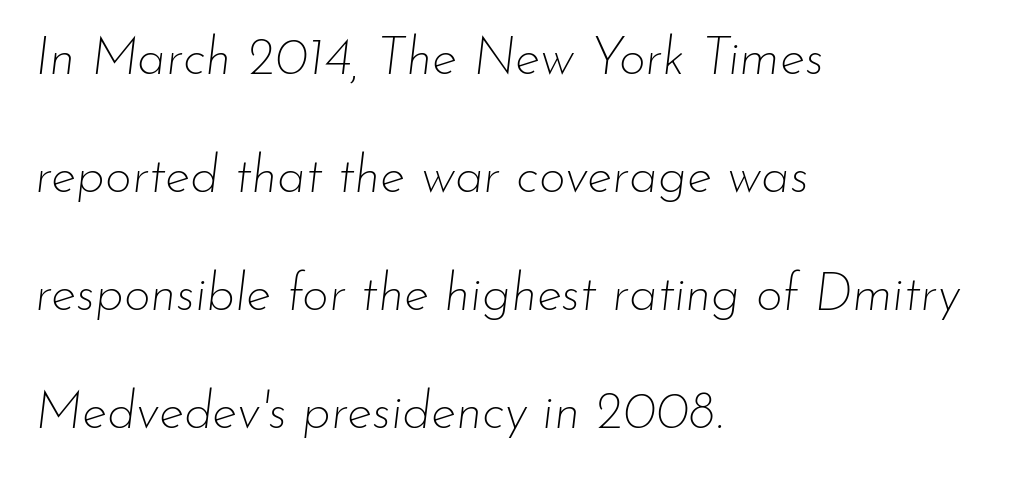
The baseline area is clear. Weight: regular or lighter. The lettering tilts uniformly, giving the passage an italic look. This sample has the flowing, uneven cadence of proportional lettering. Baseline-to-baseline distance is far greater than the letter height.
